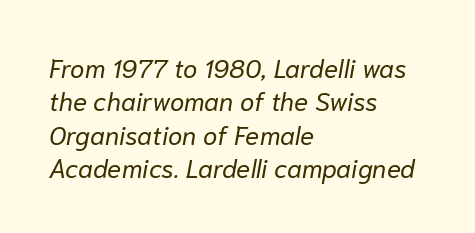
Decoration check: the copy has no underline. Regular leading. Leftover space on each line is placed entirely after the last word. Standard letterfit; no display-style spreading of the glyphs. The axis of the letterforms is tilted away from vertical.
